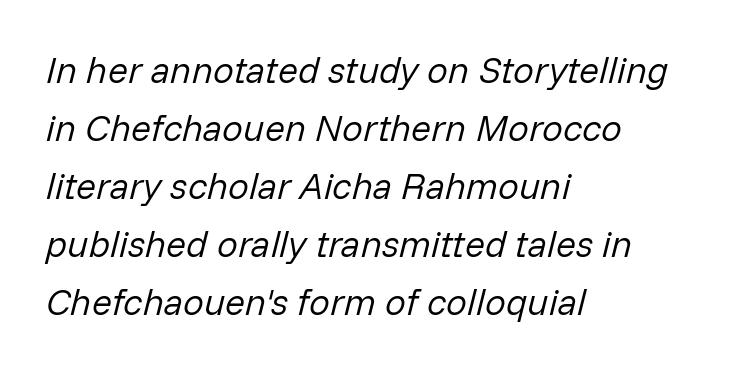
The image shows 37 px regular-weight type, italic (leaning right); set left-aligned, normal line spacing (1.57x), normal letter spacing, not underlined; low stroke contrast and a medium x-height.
